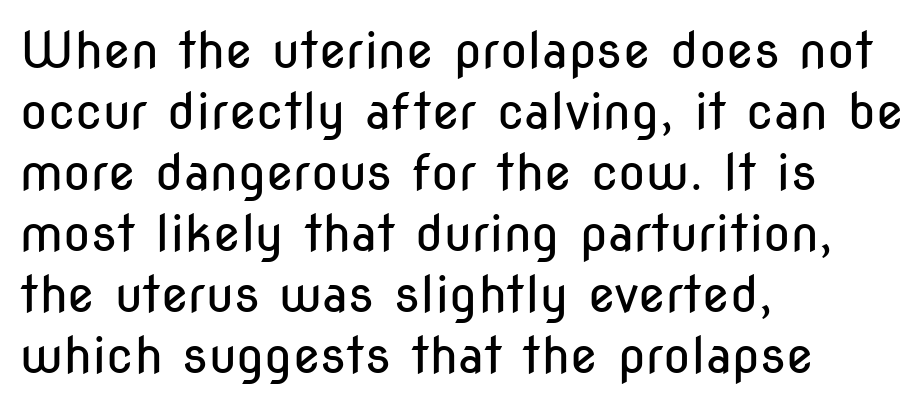
Plain, unruled lines of type. The rendering uses natural spacing where letterforms have individual widths. You can tell it's not italic because the verticals are truly vertical. Leftover space on each line is placed entirely after the last word. Students, note that the glyphs here touch the page at normal intervals.
